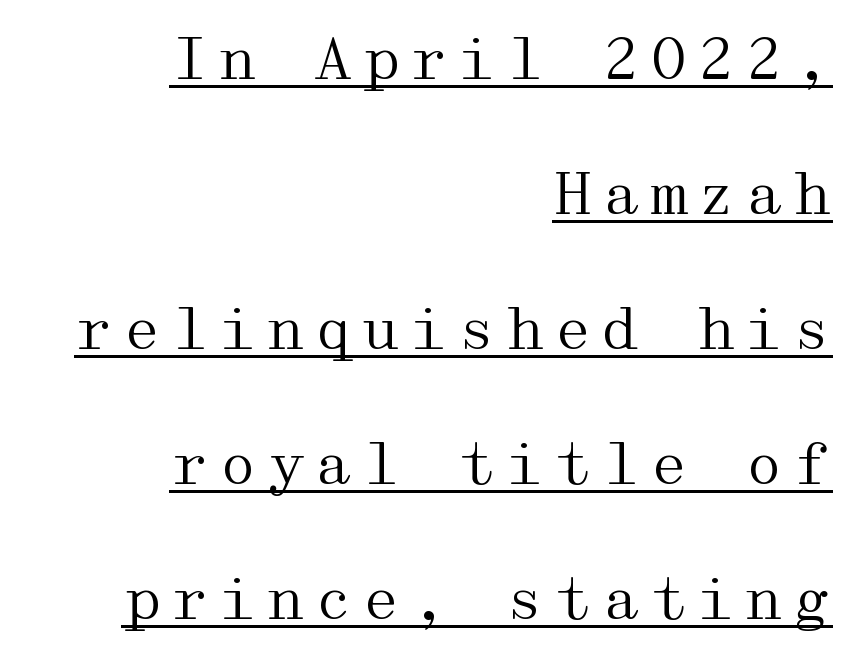
Is there any slant? The stems are plumb. The designer went with a serif here, giving each stem small feet. The passage shown stacks its lines with a broad gap. Stems and bowls with no extra thickness — not bold. Line endings align vertically; line beginnings do not.
